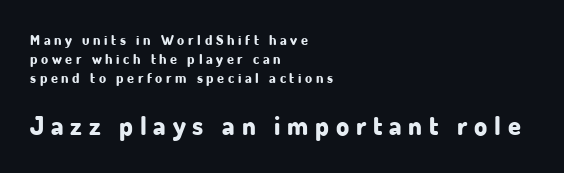
Anything drawn beneath the words? Only blank space. Casual observation: everything's shoved over to the left. Leading: standard. Small over large — that's the arrangement of the two blocks here. Every character sits straight up, as roman type does. In terms of weight, the rendering is a true, heavy bold.
